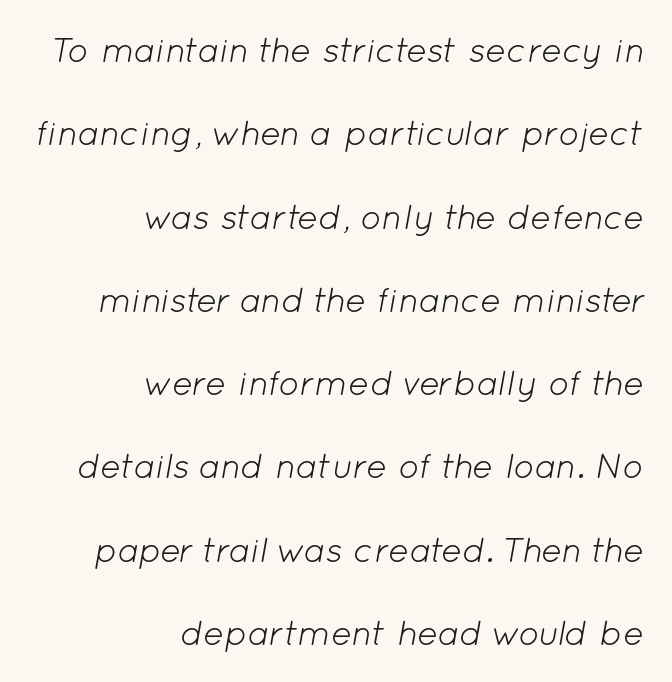
Q: Is the text bold? A: No.
Q: Is the text italic (slanted)? A: Yes, it leans right by about 12 degrees.
Q: Is the text underlined? A: No.
Q: How is the paragraph aligned? A: Right-aligned.
Q: Is the spacing between letters normal or unusually wide? A: Normal.
Q: Is the spacing between lines tight, normal or loose? A: Loose.
Q: Width (condensed, normal, or wide)? A: Normal.
Q: Stroke contrast? A: Low.
Q: x-height? A: Medium.
Q: Monospaced? A: No.
